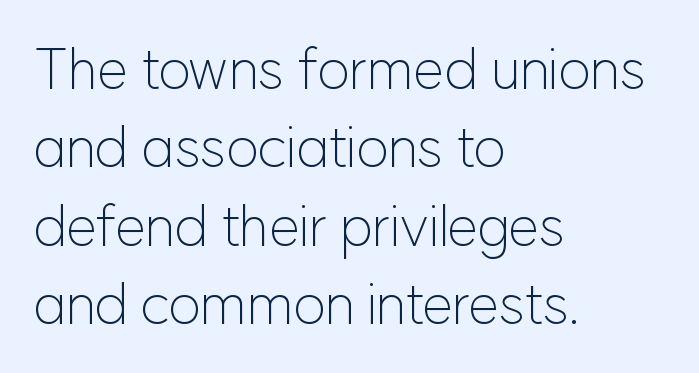
The image shows 56 px light sans-serif type, upright; set left-aligned, normal line spacing (1.4x), normal letter spacing, not underlined; low stroke contrast and a medium x-height.
